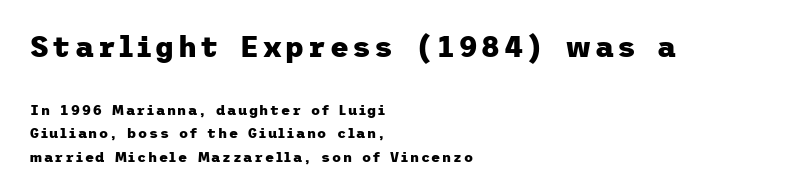
Does the lettering tilt? It doesn't — this is upright. The paragraph shown leans on its left margin. Only glyphs here, with clear space below each row. Compared with typical paragraphs, the rows here are spaced about the same. Look at the stroke-to-counter ratio: heavy, a bold.
